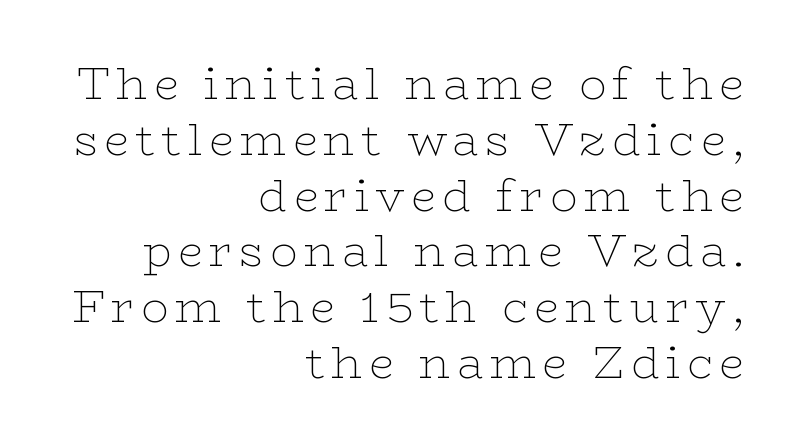
Is the block centered? No — it sits flush against the right margin. Is this a fixed-width face? No — the glyphs have proportional, varying widths. Type style note: has serifs. Each row of text sits above clean, open space. No italicization has been applied; the sample stays upright.
